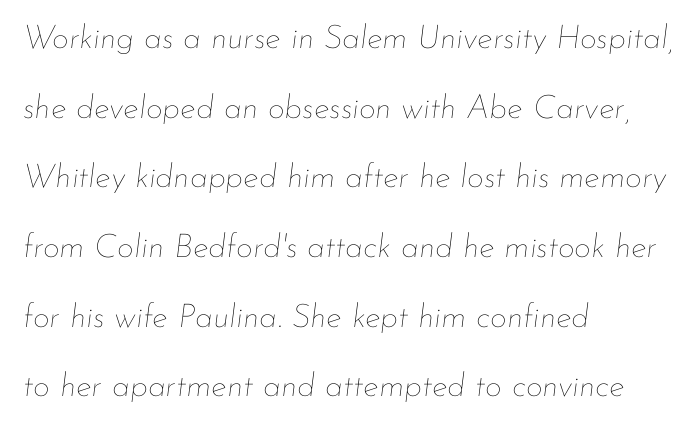
{"italic": "yes", "lean": "right", "slant_degrees": 7, "bold": "no", "weight": "thin", "width": "normal", "stroke_contrast": "low", "x_height": "small", "monospaced": "no", "underline": "no", "align": "left", "line_spacing": "loose", "line_spacing_ratio": 2.11, "letter_spacing": "normal", "letter_spacing_em": 0.0, "glyph_px": 33}
